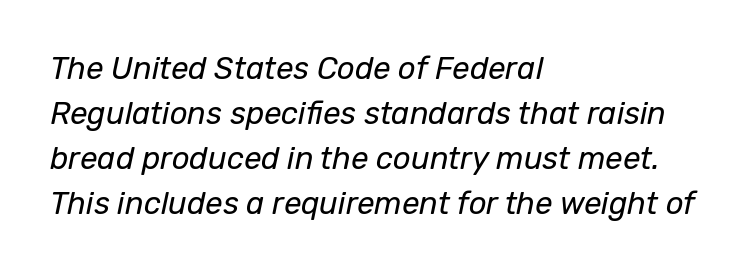
{"italic": "yes", "lean": "right", "slant_degrees": 12, "bold": "no", "weight": "regular", "width": "normal", "stroke_contrast": "low", "x_height": "medium", "monospaced": "no", "underline": "no", "align": "left", "line_spacing": "normal", "line_spacing_ratio": 1.45, "letter_spacing": "normal", "letter_spacing_em": 0.0, "glyph_px": 31}
